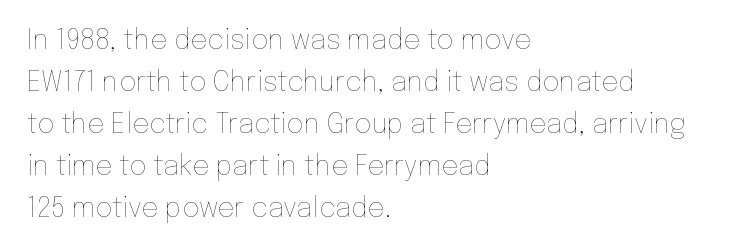
{"italic": "no", "bold": "no", "underline": "no", "align": "left", "line_spacing": "normal", "line_spacing_ratio": 1.56, "letter_spacing": "normal", "letter_spacing_em": 0.0, "glyph_px": 27}
